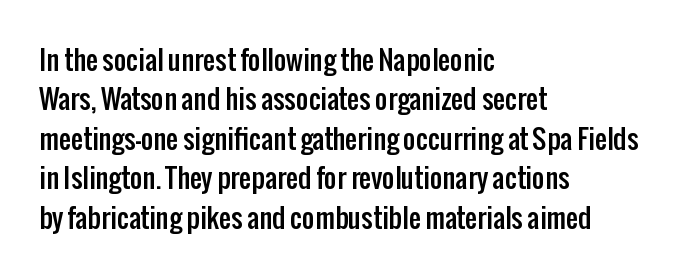
Rule under the text: the space is simply empty. The passage is arranged the way most books set body copy — flush left. This is the regular roman posture of the typeface. Default kerning and tracking; the words read as compact shapes.
